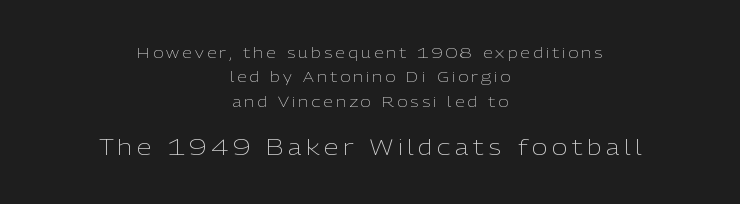
The image shows 21 px text type, upright; set centered, line spacing 1.74x, unusually wide letter spacing (+0.22 em), not underlined; the second (bottom) block is 1.5x larger.
